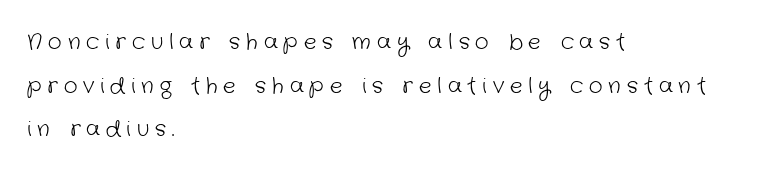
{"bold": "no", "underline": "no", "align": "left", "line_spacing": "loose", "line_spacing_ratio": 2.08, "letter_spacing": "wide", "letter_spacing_em": 0.28, "glyph_px": 21}
